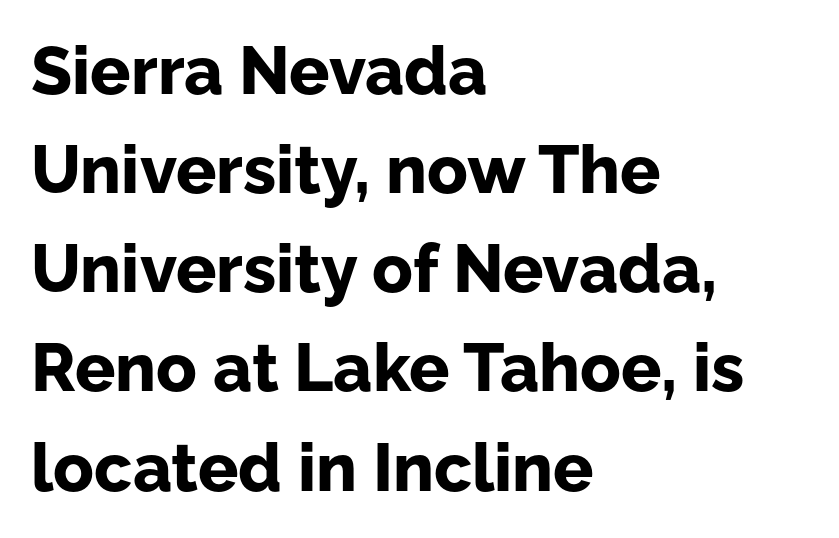
The image shows 67 px bold sans-serif type, upright; set left-aligned, normal line spacing (1.48x), normal letter spacing, not underlined; low stroke contrast and a medium x-height.
